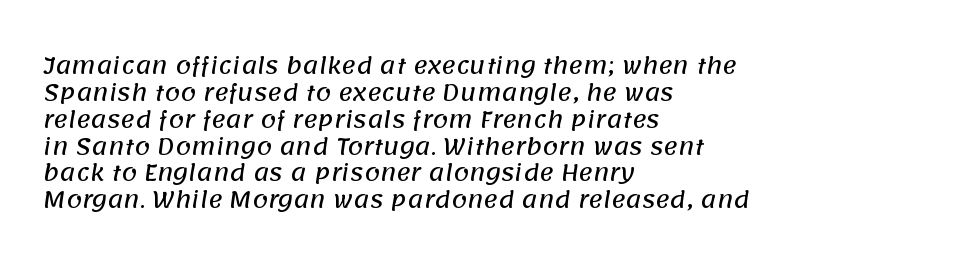
{"underline": "no", "align": "left", "line_spacing_ratio": 1.22, "letter_spacing": "normal", "letter_spacing_em": 0.0, "glyph_px": 22}
